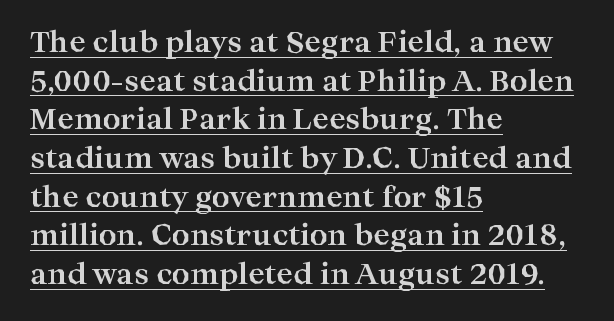
Q: Is the text bold? A: Yes.
Q: Is the text italic (slanted)? A: No, it is upright.
Q: Is the typeface a serif or a sans-serif typeface? A: Serif.
Q: Is the text underlined? A: Yes.
Q: How is the paragraph aligned? A: Left-aligned.
Q: Is the spacing between letters normal or unusually wide? A: Normal.
Q: Is the spacing between lines tight, normal or loose? A: Normal.
Q: Width (condensed, normal, or wide)? A: Wide.
Q: Stroke contrast? A: High.
Q: x-height? A: Medium.
Q: Monospaced? A: No.
